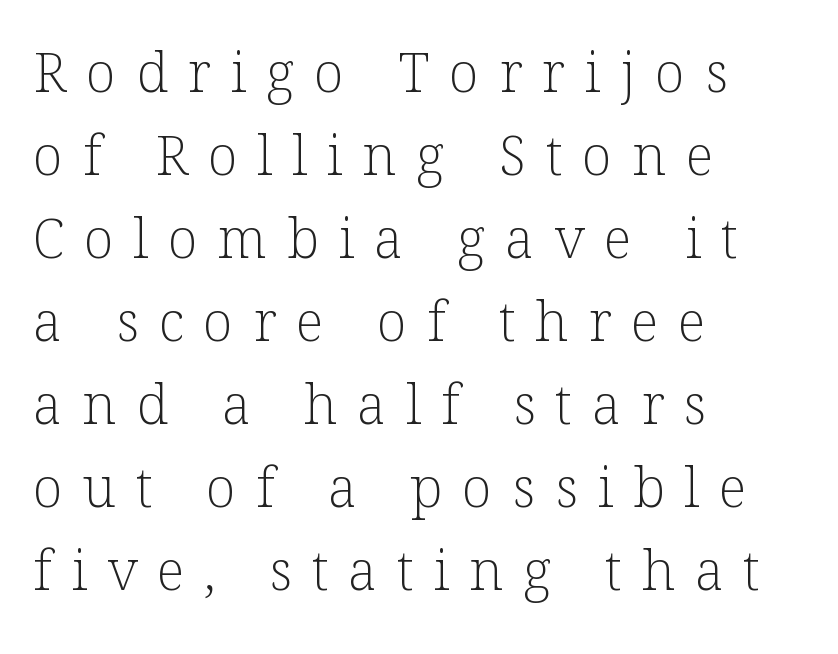
{"serif": "yes", "italic": "no", "bold": "no", "weight": "light", "width": "normal", "stroke_contrast": "low", "x_height": "medium", "monospaced": "no", "underline": "no", "align": "left", "line_spacing": "normal", "line_spacing_ratio": 1.51, "letter_spacing": "wide", "letter_spacing_em": 0.36, "glyph_px": 55}
